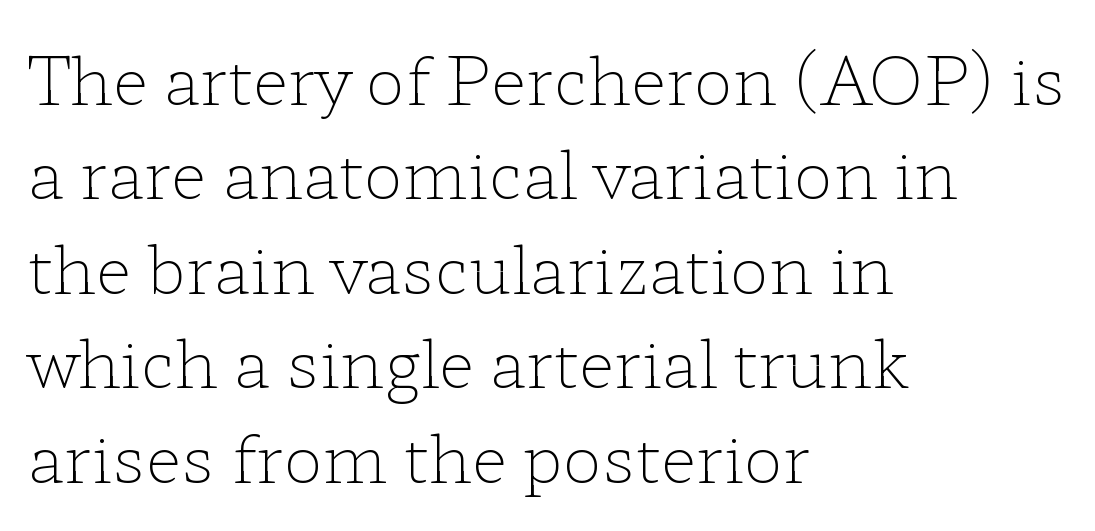
Evenly set lines give the paragraph a standard silhouette. The gap between lines stays unmarked. Small tapered or slab feet sit at the stroke ends, so this counts as serif. In CSS terms this would be text-align: left. This is the regular roman posture of the typeface.
